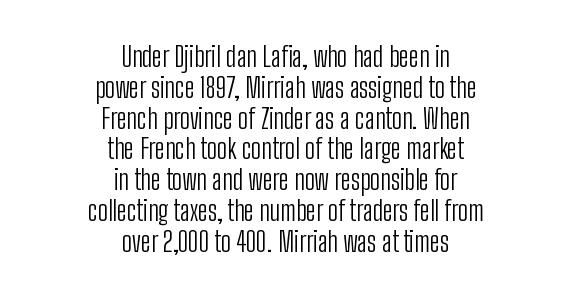
Stems here are at most as thick as an everyday book face. Descender tails drop into unmarked territory. Horizontal alignment here is central, giving a formal, balanced look. Notice how the stems are strictly vertical — no italics here.
